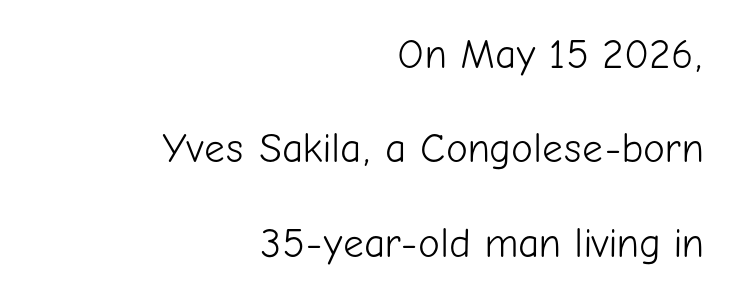
{"serif": "no", "italic": "no", "bold": "no", "weight": "light", "width": "normal", "stroke_contrast": "low", "x_height": "medium", "monospaced": "no", "underline": "no", "align": "right", "line_spacing": "loose", "line_spacing_ratio": 2.3, "letter_spacing": "normal", "letter_spacing_em": 0.0, "glyph_px": 41}
